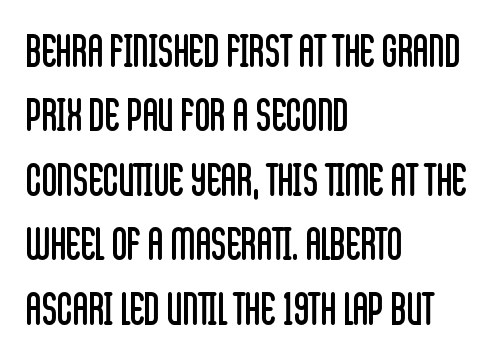
Q: Is the text bold? A: No.
Q: Is the text italic (slanted)? A: No, it is upright.
Q: Is the typeface a serif or a sans-serif typeface? A: Sans-serif.
Q: Is the text underlined? A: No.
Q: How is the paragraph aligned? A: Left-aligned.
Q: Is the spacing between letters normal or unusually wide? A: Normal.
Q: Is the spacing between lines tight, normal or loose? A: Normal.
Q: Width (condensed, normal, or wide)? A: Condensed.
Q: Stroke contrast? A: Low.
Q: x-height? A: Large.
Q: Monospaced? A: No.
